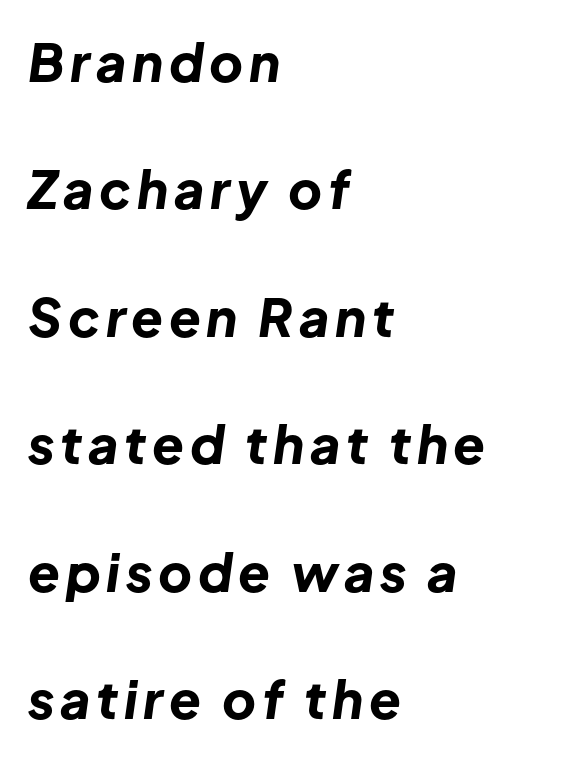
Q: Is the text bold? A: Yes.
Q: Is the text italic (slanted)? A: Yes, it leans right by about 8 degrees.
Q: Is the text underlined? A: No.
Q: How is the paragraph aligned? A: Left-aligned.
Q: Is the spacing between lines tight, normal or loose? A: Loose.
Q: Width (condensed, normal, or wide)? A: Normal.
Q: Stroke contrast? A: Low.
Q: x-height? A: Medium.
Q: Monospaced? A: No.
